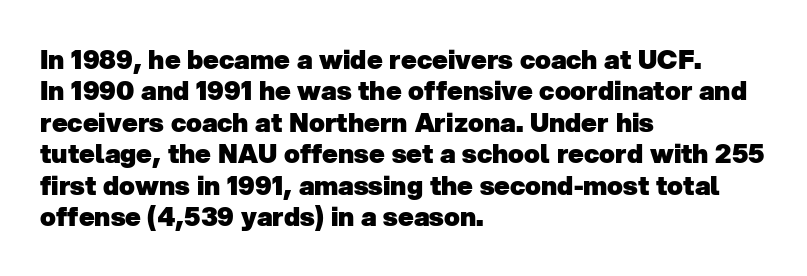
The glyphs are unaccompanied by any horizontal stroke below them. Weight check: bold — yes, fully. Glyph-to-glyph distance matches everyday printed text. Teacher's note: observe the even left margin — that is flush-left alignment.
